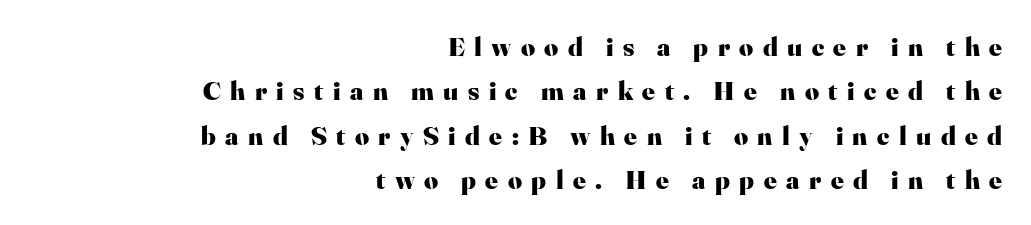
A dark, heavy texture on the line: the type is bold. The face used here is rendered with a markedly widened letterfit. The specimen reads as upright at a glance. Has an underline been added? It has not. A typesetter would call this leading conventional body-copy spacing.
